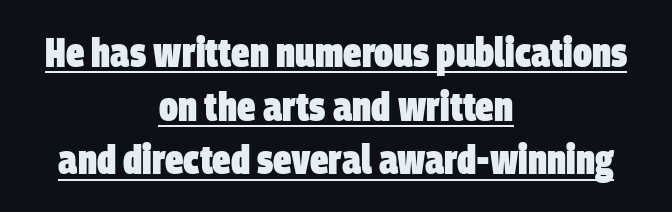
Students, observe the line beneath the letters — that is underlining. Character widths vary here, with narrow letters taking less room than wide ones. The rendering uses a moderate line-height, typical for paragraphs. These lines keep a tight, regular rhythm from letter to letter. The lines are quadded center.
